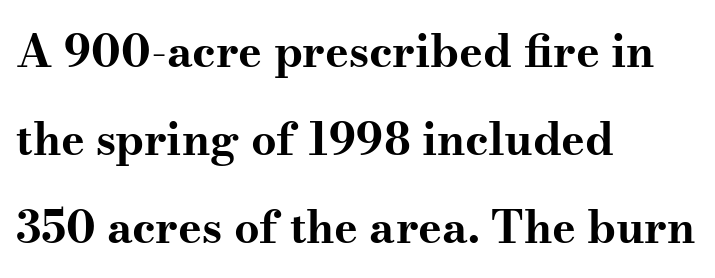
{"serif": "yes", "italic": "no", "bold": "yes", "weight": "bold", "width": "wide", "stroke_contrast": "medium", "x_height": "small", "monospaced": "no", "underline": "no", "align": "left", "line_spacing": "loose", "line_spacing_ratio": 1.96, "letter_spacing": "normal", "letter_spacing_em": 0.0, "glyph_px": 45}
